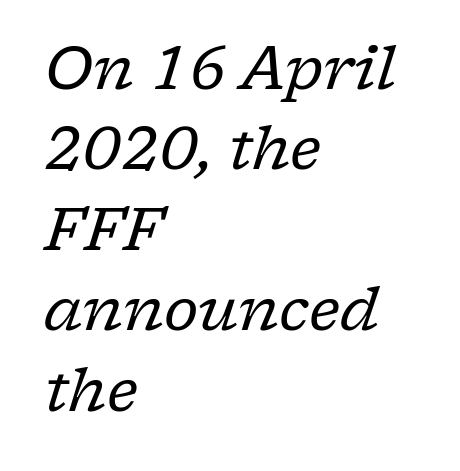
The image shows 60 px regular-weight serif type, italic (leaning right); set left-aligned, normal line spacing (1.34x), normal letter spacing, not underlined; low stroke contrast and a medium x-height.
